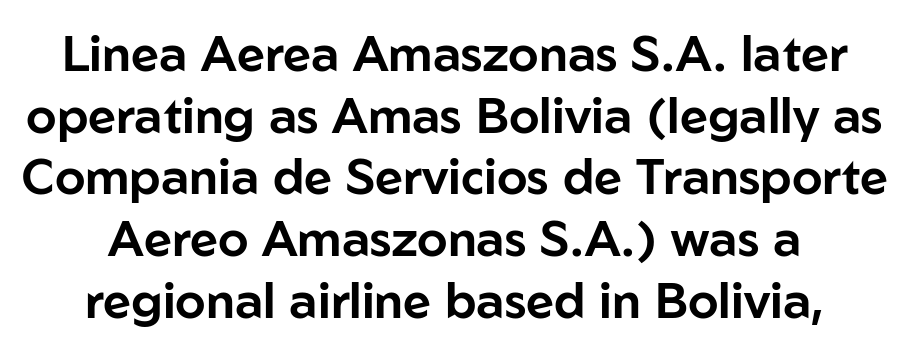
{"serif": "no", "italic": "no", "width": "normal", "stroke_contrast": "low", "x_height": "medium", "monospaced": "no", "underline": "no", "line_spacing": "normal", "line_spacing_ratio": 1.26, "letter_spacing": "normal", "letter_spacing_em": 0.0, "glyph_px": 49}
